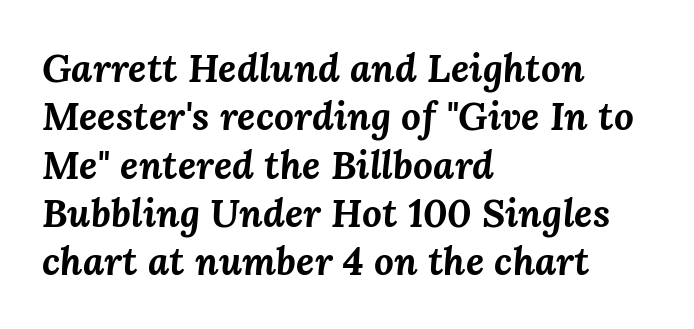
{"italic": "yes", "lean": "right", "slant_degrees": 3, "bold": "yes", "weight": "bold", "width": "normal", "stroke_contrast": "medium", "x_height": "medium", "monospaced": "no", "underline": "no", "align": "left", "line_spacing_ratio": 1.24, "letter_spacing": "normal", "letter_spacing_em": 0.0, "glyph_px": 39}
